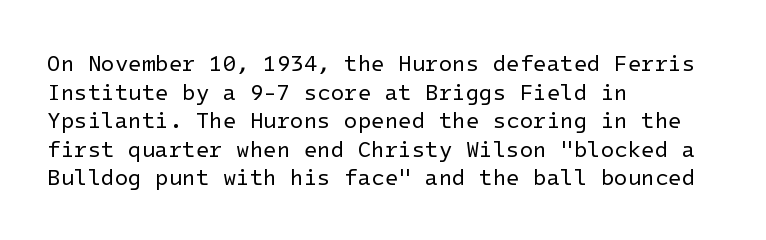
Q: Is the text bold? A: No.
Q: Is the text italic (slanted)? A: No, it is upright.
Q: Is the text underlined? A: No.
Q: How is the paragraph aligned? A: Left-aligned.
Q: Is the spacing between letters normal or unusually wide? A: Normal.
Q: Is the spacing between lines tight, normal or loose? A: Normal.
